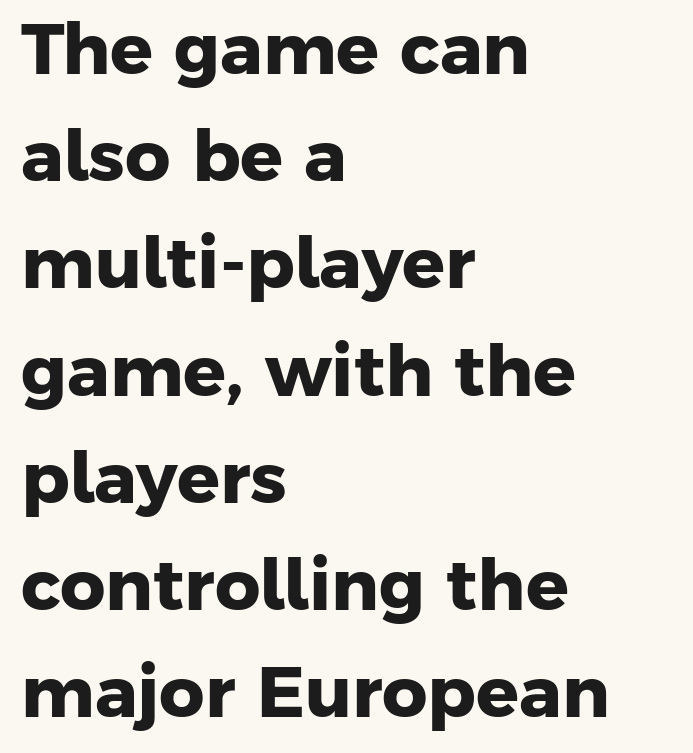
The image shows 71 px heavy sans-serif type; set left-aligned, normal line spacing (1.51x), normal letter spacing, not underlined; low stroke contrast and a medium x-height.
